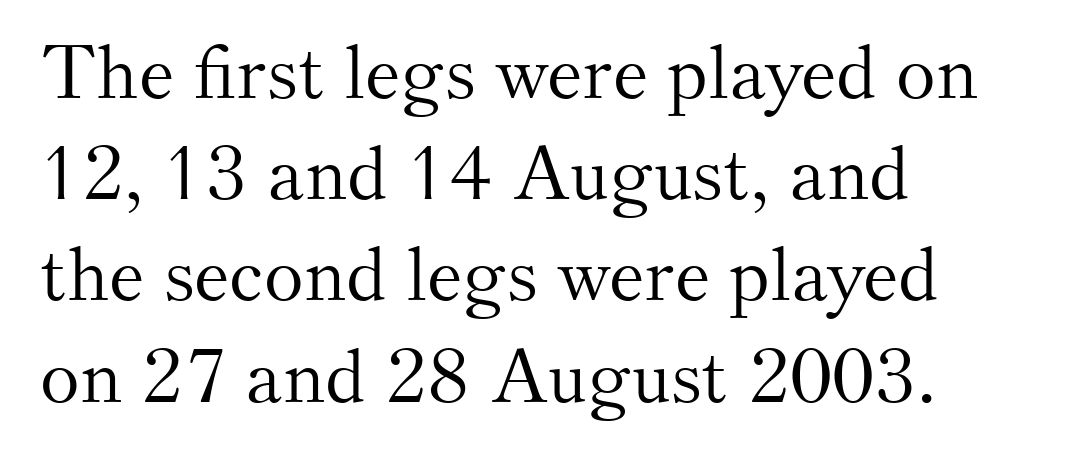
Do the characters align in a grid? No, the font is proportional. Small tapered or slab feet sit at the stroke ends, so this counts as serif. Does the leading feel generous? No, just average. The zone under the glyphs is completely vacant.
